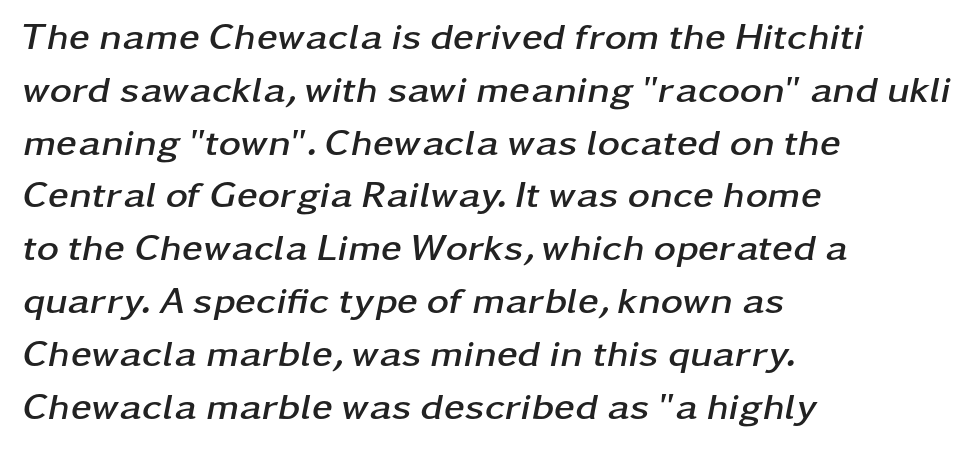
Q: Is the text bold? A: Yes.
Q: Is the text italic (slanted)? A: Yes, it leans right by about 11 degrees.
Q: Is the text underlined? A: No.
Q: How is the paragraph aligned? A: Left-aligned.
Q: Is the spacing between letters normal or unusually wide? A: Normal.
Q: Is the spacing between lines tight, normal or loose? A: Normal.
Q: Width (condensed, normal, or wide)? A: Wide.
Q: Stroke contrast? A: Low.
Q: x-height? A: Medium.
Q: Monospaced? A: No.
